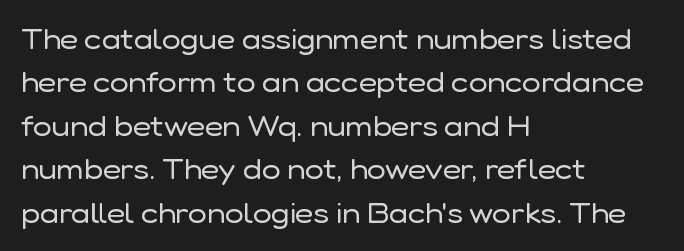
The image shows 28 px regular-weight sans-serif type, upright; set left-aligned, normal line spacing (1.55x), normal letter spacing, not underlined; low stroke contrast and a medium x-height.
